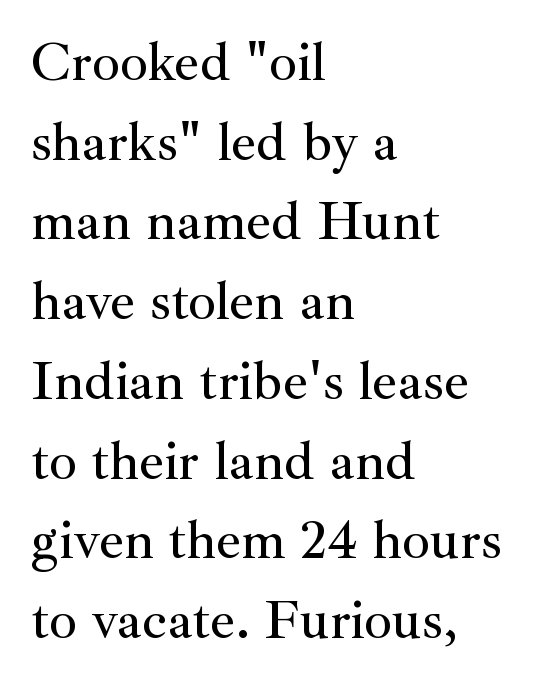
Line starts are locked; line ends wander. Observe the serifs anchoring each vertical stroke in this sample. Underline: absent. Nope, not italic — everything's standing straight. Is there much room between lines? A standard amount, neither cramped nor airy. Nothing unusual about the tracking: characters are spaced as the font intends.
